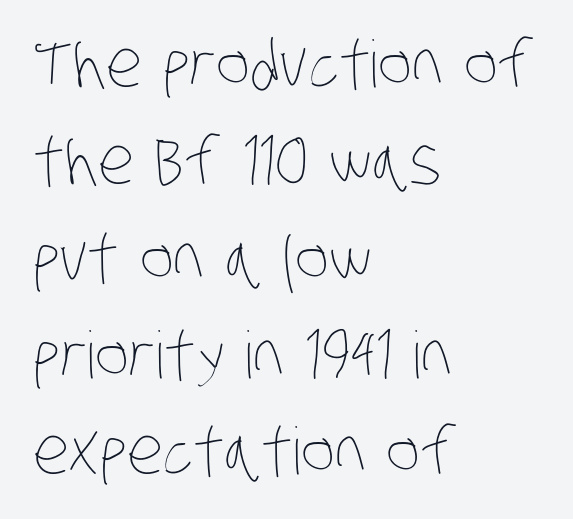
The rendering keeps characters at their native spacing. The typeface has the unassuming heft of standard copy or less. The ragged edge is on the right, which tells us the setting is flush left. Reading down the column, the eye jumps a familiar distance to each next line. These lines are rendered in a variable-pitch font.
